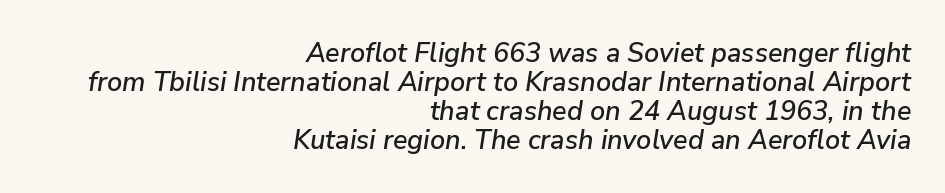
Successive baselines arrive quickly, one right under another. Looking at the ascenders, they clearly lean. No extra tracking has been applied to these lines. The space beneath each line is pristine and unruled. Caption: multi-line text, flush right, ragged left.
